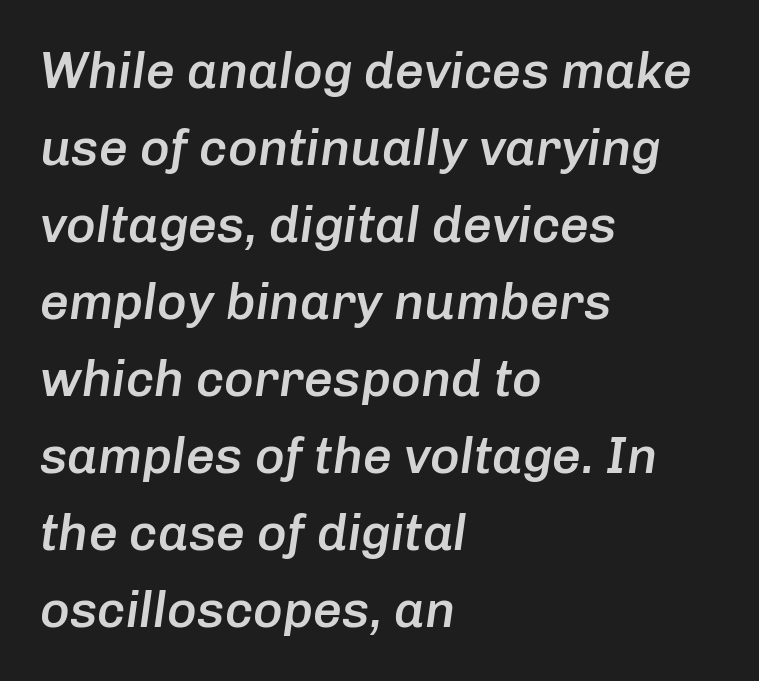
{"italic": "yes", "lean": "right", "slant_degrees": 8, "bold": "semi", "weight": "semibold", "width": "normal", "stroke_contrast": "low", "x_height": "medium", "monospaced": "no", "underline": "no", "align": "left", "line_spacing": "normal", "line_spacing_ratio": 1.51, "letter_spacing": "normal", "letter_spacing_em": 0.0, "glyph_px": 51}
